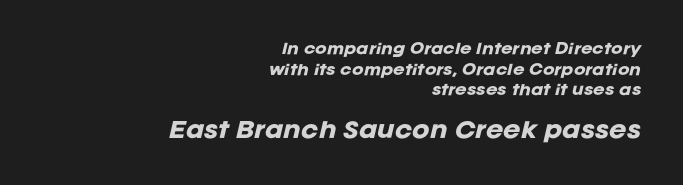
Unmarked baselines from the first word to the last. The letterforms sit shoulder to shoulder at normal distance. How heavy is the stroke? Heavy — this is a bold. Two sizes are in play, and the larger belongs to the second block.
